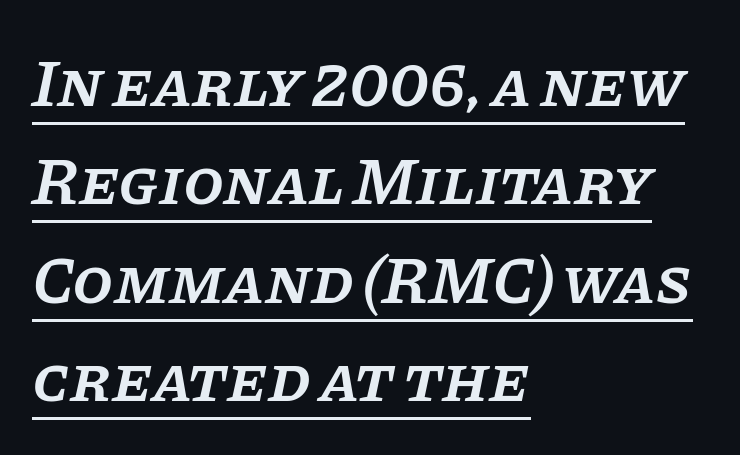
In terms of letterspacing, this is plain default setting. Emphasis is given by a line drawn under the lettering. The face used here is a semibold: visibly heavier than regular, lighter than bold. Baseline-to-baseline distance is the conventional proportion of letter height.
